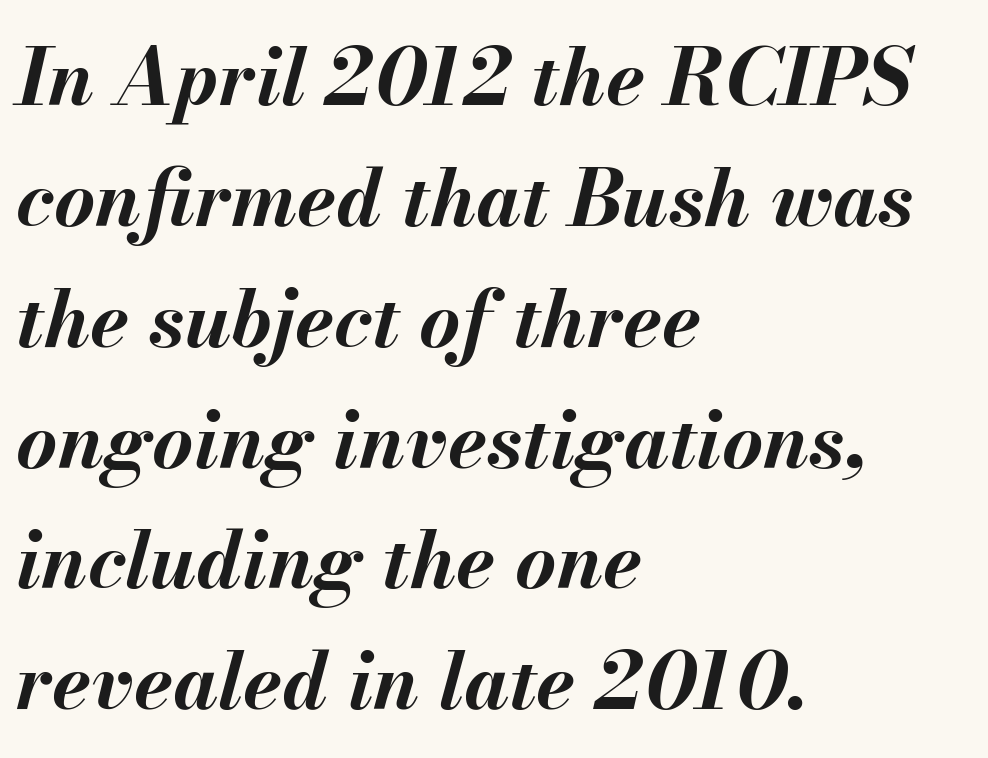
The image shows 79 px bold type, italic (leaning right); set left-aligned, normal line spacing (1.53x), normal letter spacing, not underlined; medium stroke contrast and a small x-height.
